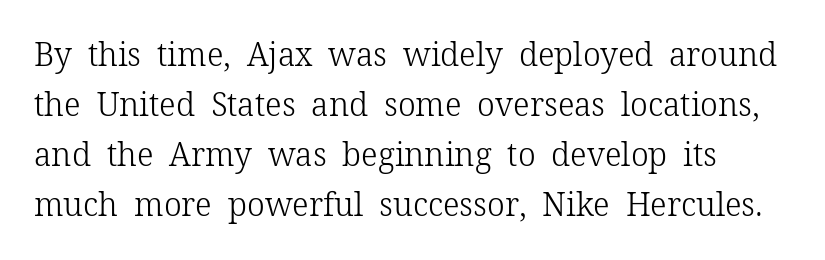
Normally led — the rows are evenly, conventionally spaced. The font family rendered here belongs to the serif group. Nothing heavy about these letters — not bold at all. Observe the ordinary spacing: letters are neighbours, not strangers.
